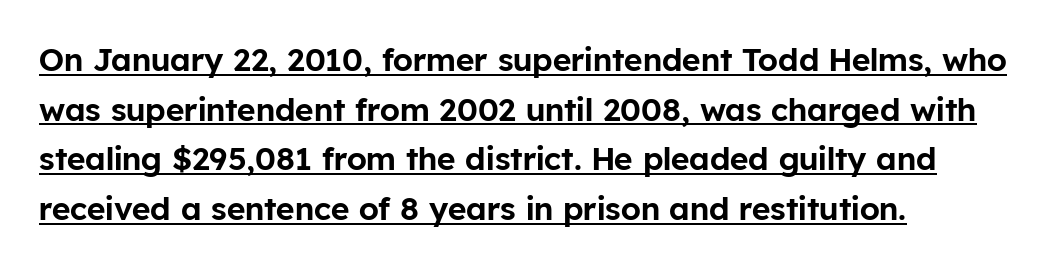
{"serif": "no", "italic": "no", "width": "normal", "stroke_contrast": "low", "x_height": "medium", "monospaced": "no", "underline": "yes", "align": "left", "line_spacing": "normal", "line_spacing_ratio": 1.55, "letter_spacing": "normal", "letter_spacing_em": 0.0, "glyph_px": 32}
